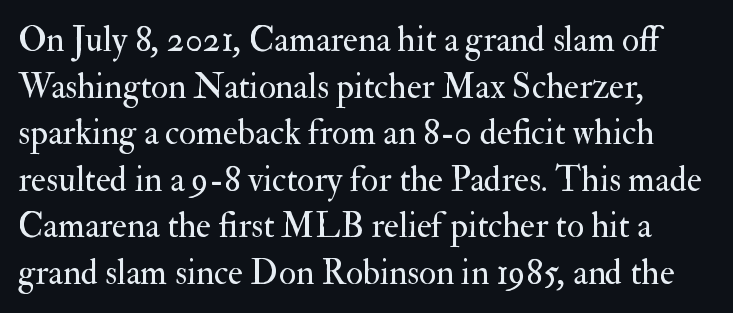
{"serif": "yes", "italic": "no", "bold": "no", "weight": "regular", "width": "normal", "stroke_contrast": "medium", "x_height": "small", "monospaced": "no", "underline": "no", "align": "left", "line_spacing": "normal", "line_spacing_ratio": 1.33, "letter_spacing": "normal", "letter_spacing_em": 0.0, "glyph_px": 35}
